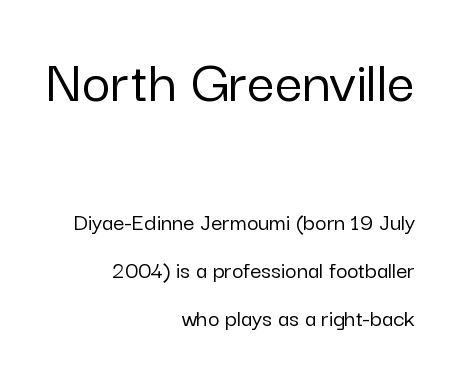
Q: Is the text italic (slanted)? A: No, it is upright.
Q: Is the typeface a serif or a sans-serif typeface? A: Sans-serif.
Q: Is the text underlined? A: No.
Q: How is the paragraph aligned? A: Right-aligned.
Q: Is the spacing between letters normal or unusually wide? A: Normal.
Q: Is the spacing between lines tight, normal or loose? A: Loose.
Q: Which block of text is set in a larger size, the first (top) or the second (bottom)? A: The first (top) one.
Q: Width (condensed, normal, or wide)? A: Normal.
Q: Stroke contrast? A: Low.
Q: x-height? A: Medium.
Q: Monospaced? A: No.
